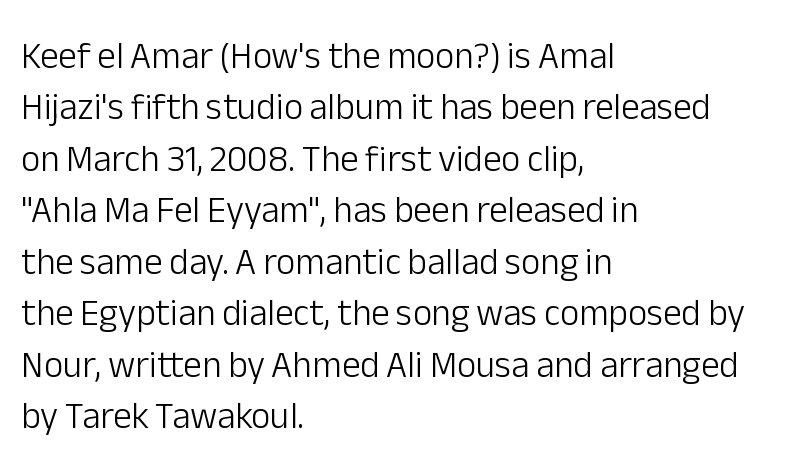
{"serif": "no", "italic": "no", "bold": "no", "weight": "light", "width": "normal", "stroke_contrast": "low", "x_height": "medium", "monospaced": "no", "underline": "no", "align": "left", "line_spacing": "normal", "line_spacing_ratio": 1.39, "letter_spacing": "normal", "letter_spacing_em": 0.0, "glyph_px": 37}
